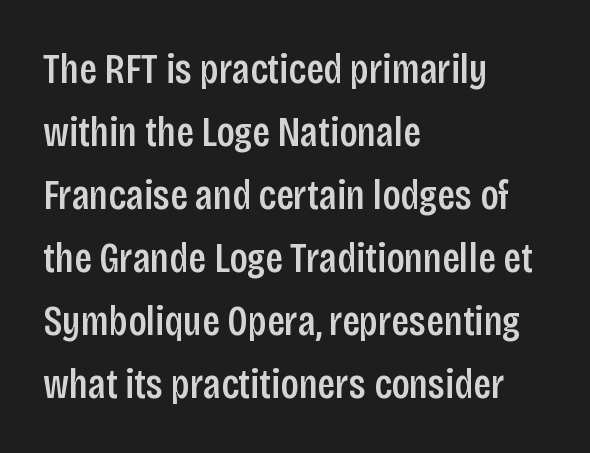
The image shows 42 px semibold, condensed sans-serif type, upright; set left-aligned, normal line spacing (1.5x), normal letter spacing, not underlined; low stroke contrast and a large x-height.
